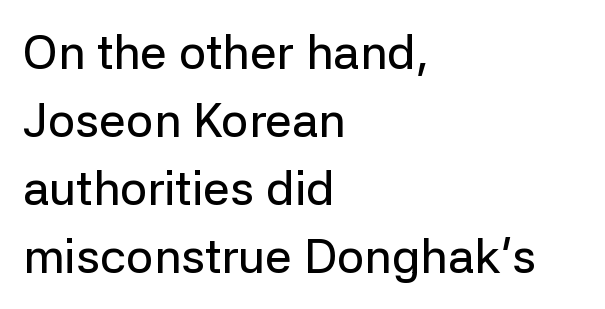
The image shows 48 px sans-serif type, upright; set left-aligned, normal line spacing (1.42x), normal letter spacing, not underlined; low stroke contrast and a medium x-height.
